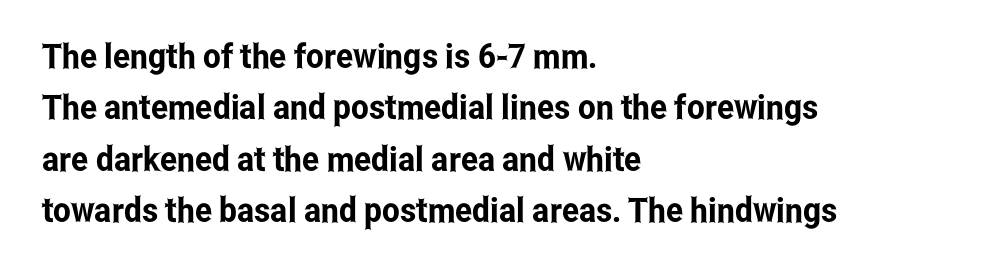
Decoration check: the copy has no underline. Upright lettering throughout. The characters display no serif detailing; their extremities are plain. What stands out about the letter spacing? Nothing — it is the standard amount.
